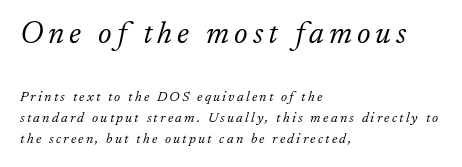
Q: Is the text bold? A: No.
Q: Is the text italic (slanted)? A: Yes, it leans right by about 17 degrees.
Q: Is the typeface a serif or a sans-serif typeface? A: Serif.
Q: Is the text underlined? A: No.
Q: How is the paragraph aligned? A: Left-aligned.
Q: Is the spacing between lines tight, normal or loose? A: Normal.
Q: Which block of text is set in a larger size, the first (top) or the second (bottom)? A: The first (top) one.
Q: Width (condensed, normal, or wide)? A: Normal.
Q: Stroke contrast? A: Low.
Q: x-height? A: Small.
Q: Monospaced? A: No.
